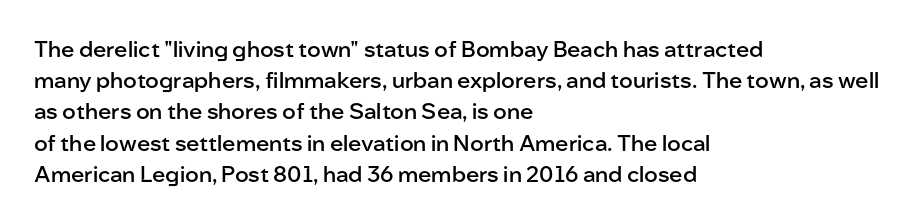
The image shows 22 px text type, upright; set left-aligned, normal line spacing (1.42x), normal letter spacing, not underlined.
